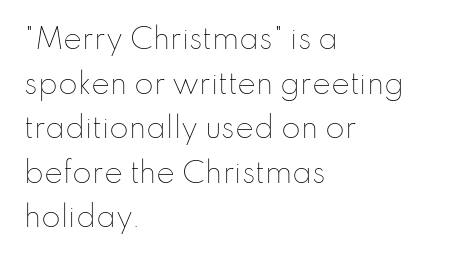
Q: Is the text bold? A: No.
Q: Is the text italic (slanted)? A: No, it is upright.
Q: Is the text underlined? A: No.
Q: How is the paragraph aligned? A: Left-aligned.
Q: Is the spacing between letters normal or unusually wide? A: Normal.
Q: Is the spacing between lines tight, normal or loose? A: Normal.
Q: Width (condensed, normal, or wide)? A: Normal.
Q: Stroke contrast? A: Low.
Q: x-height? A: Small.
Q: Monospaced? A: No.
